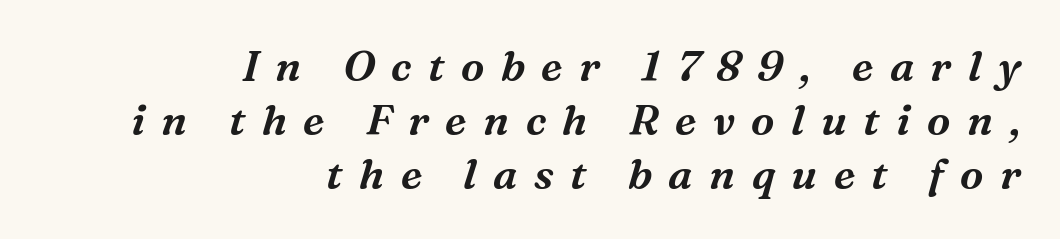
The image shows 42 px serif type, italic (leaning right); set right-aligned, normal line spacing (1.28x), unusually wide letter spacing (+0.39 em), not underlined; medium stroke contrast and a medium x-height.
